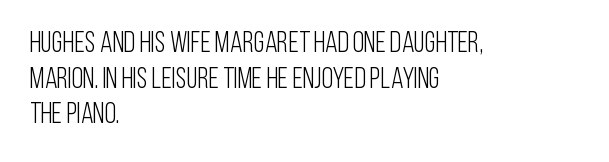
The image shows 29 px light, condensed sans-serif type, upright; set left-aligned, line spacing 1.23x, normal letter spacing, not underlined; low stroke contrast and a large x-height.
